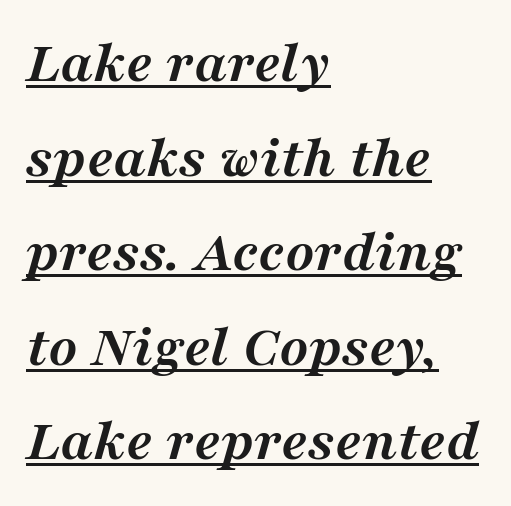
Typesetter's note: full bold, strokes at maximum text heaviness. Horizontal alignment here is leftward, the default for most running prose. Vertically, the passage feels balanced, rows spaced as you'd expect. Little horizontal feet cap the strokes, marking this as serif type.
